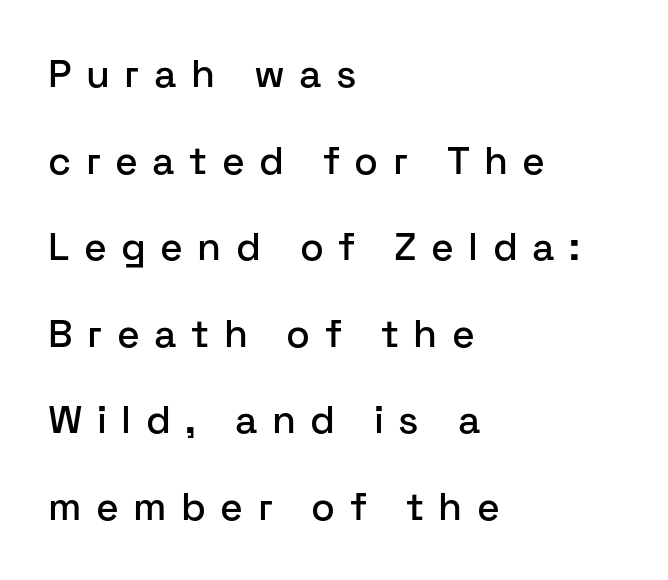
The image shows 39 px sans-serif type, upright; set left-aligned, loose line spacing (2.22x), unusually wide letter spacing (+0.37 em), not underlined; low stroke contrast and a medium x-height.
